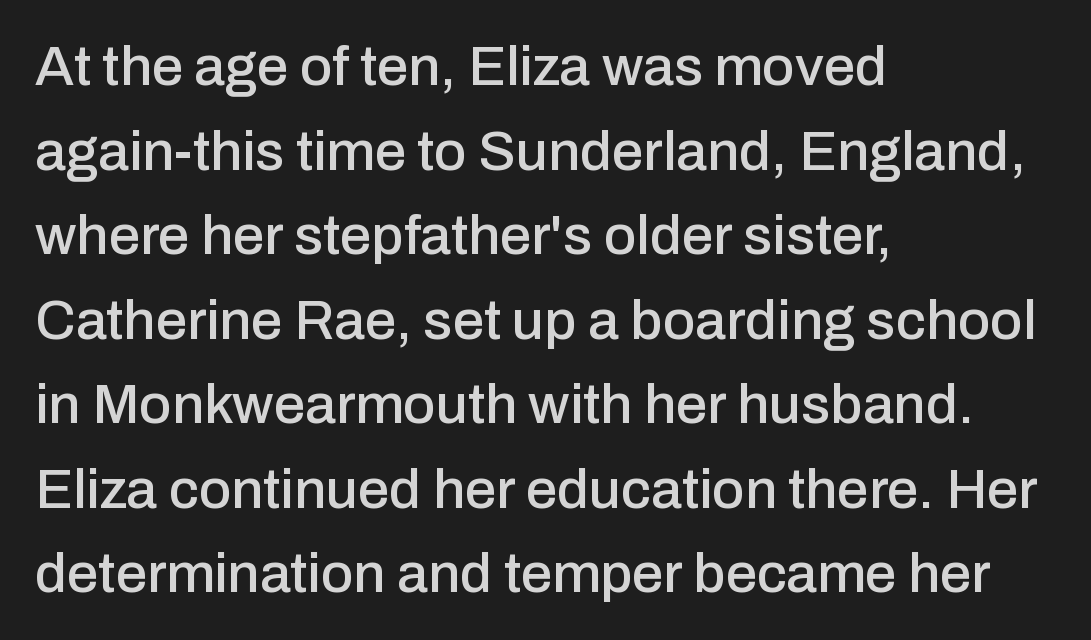
The image shows 56 px sans-serif type, upright; set left-aligned, normal line spacing (1.51x), normal letter spacing, not underlined; low stroke contrast and a medium x-height.
